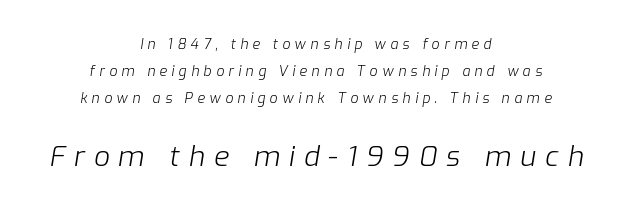
Compared with typical paragraphs, the rows here are farther apart. If you drew a line through each stem, it would be angled. The second block has been scaled up relative to the first. A quiet, ordinary-to-light weight characterises the typeface. A centered setting, common on invitations and titles, is used for this passage.
